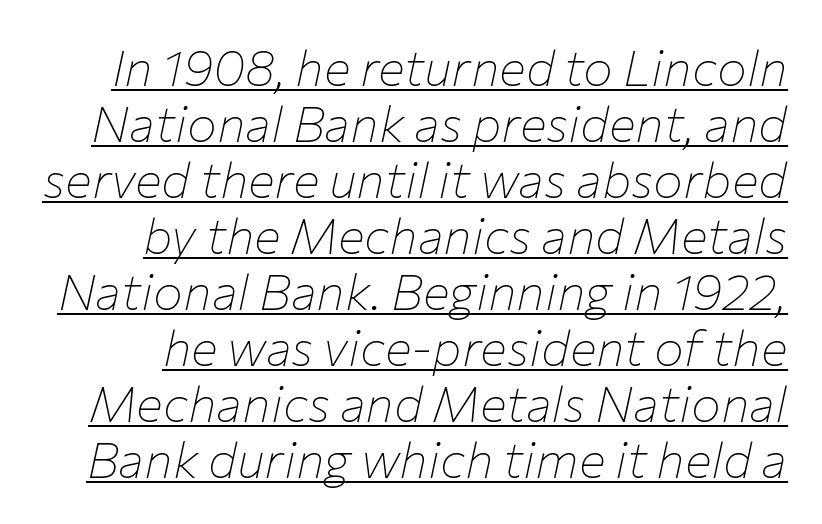
Q: Is the text bold? A: No.
Q: Is the text italic (slanted)? A: Yes, it leans right by about 12 degrees.
Q: Is the text underlined? A: Yes.
Q: Is the spacing between letters normal or unusually wide? A: Normal.
Q: Is the spacing between lines tight, normal or loose? A: Tight.
Q: Width (condensed, normal, or wide)? A: Normal.
Q: Stroke contrast? A: Low.
Q: x-height? A: Medium.
Q: Monospaced? A: No.
